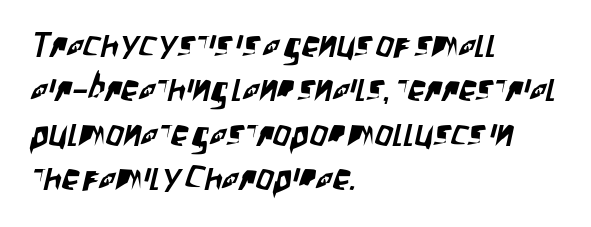
Type without underlining. Vertically, the passage feels balanced, rows spaced as you'd expect. Nobody touched the tracking dial on this one. Short and long lines alike share a common starting point at left. Here the designer chose a conventional face with non-uniform glyph widths.
